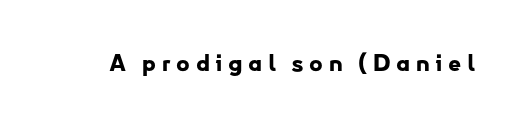
The image shows 23 px bold type, upright; set unusually wide letter spacing (+0.24 em), not underlined.
